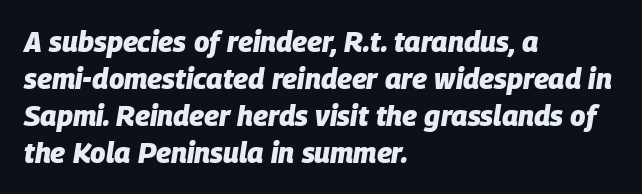
Q: Is the text bold? A: Yes.
Q: Is the text italic (slanted)? A: Yes, it leans right by about 9 degrees.
Q: Is the text underlined? A: No.
Q: How is the paragraph aligned? A: Left-aligned.
Q: Is the spacing between letters normal or unusually wide? A: Normal.
Q: Is the spacing between lines tight, normal or loose? A: Normal.
Q: Width (condensed, normal, or wide)? A: Normal.
Q: Stroke contrast? A: Low.
Q: x-height? A: Large.
Q: Monospaced? A: No.
